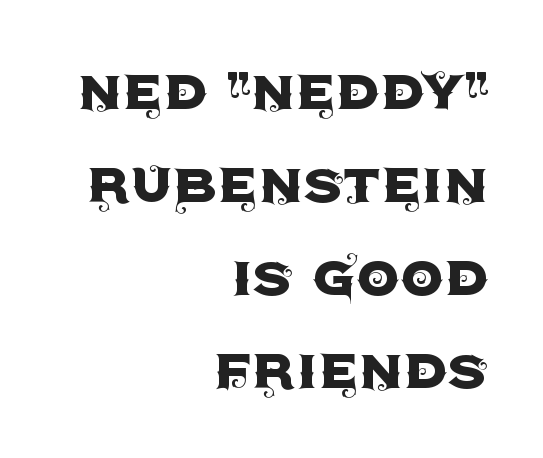
The image shows 69 px sans-serif type, upright; set right-aligned, normal line spacing (1.35x), normal letter spacing, not underlined; a large x-height.
